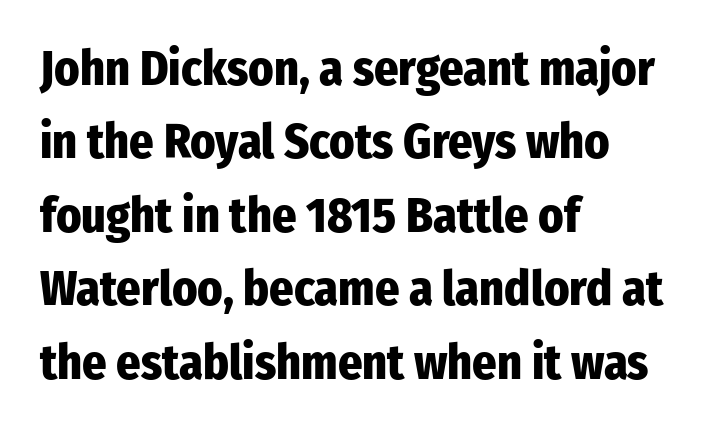
Q: Is the text bold? A: Yes.
Q: Is the text italic (slanted)? A: No, it is upright.
Q: Is the typeface a serif or a sans-serif typeface? A: Sans-serif.
Q: Is the text underlined? A: No.
Q: How is the paragraph aligned? A: Left-aligned.
Q: Is the spacing between letters normal or unusually wide? A: Normal.
Q: Is the spacing between lines tight, normal or loose? A: Normal.
Q: Width (condensed, normal, or wide)? A: Condensed.
Q: Stroke contrast? A: Low.
Q: x-height? A: Medium.
Q: Monospaced? A: No.
